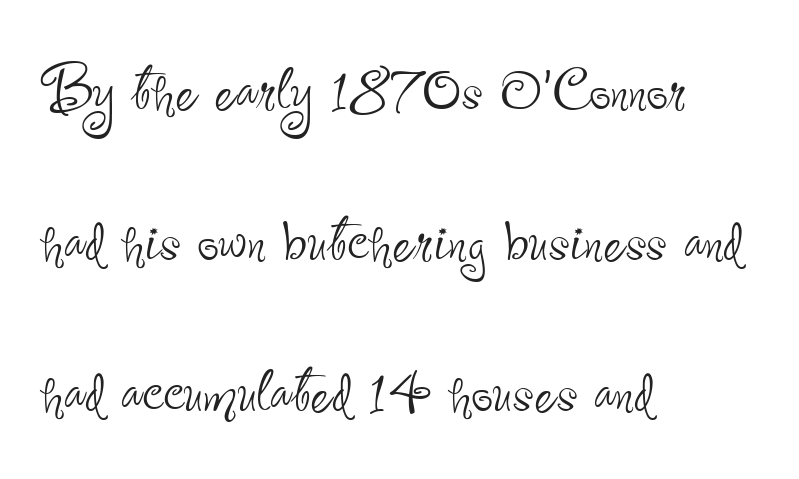
The image shows 76 px thin, condensed sans-serif type; set left-aligned, loose line spacing (1.99x), normal letter spacing, not underlined; low stroke contrast and a small x-height.
